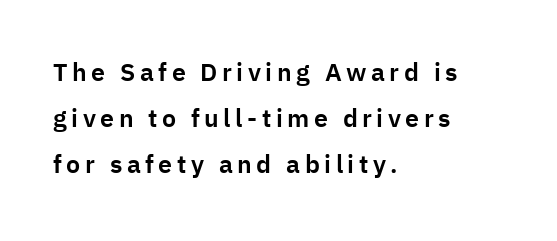
The image shows 25 px text type, upright; set left-aligned, line spacing 1.85x, not underlined.
